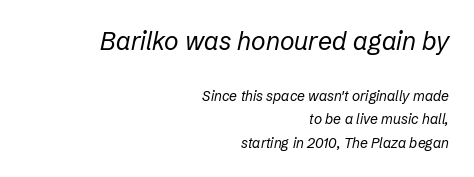
The image shows 25 px text type, italic (leaning right); set right-aligned, normal line spacing (1.67x), normal letter spacing, not underlined; the first (top) block is 1.79x larger.
